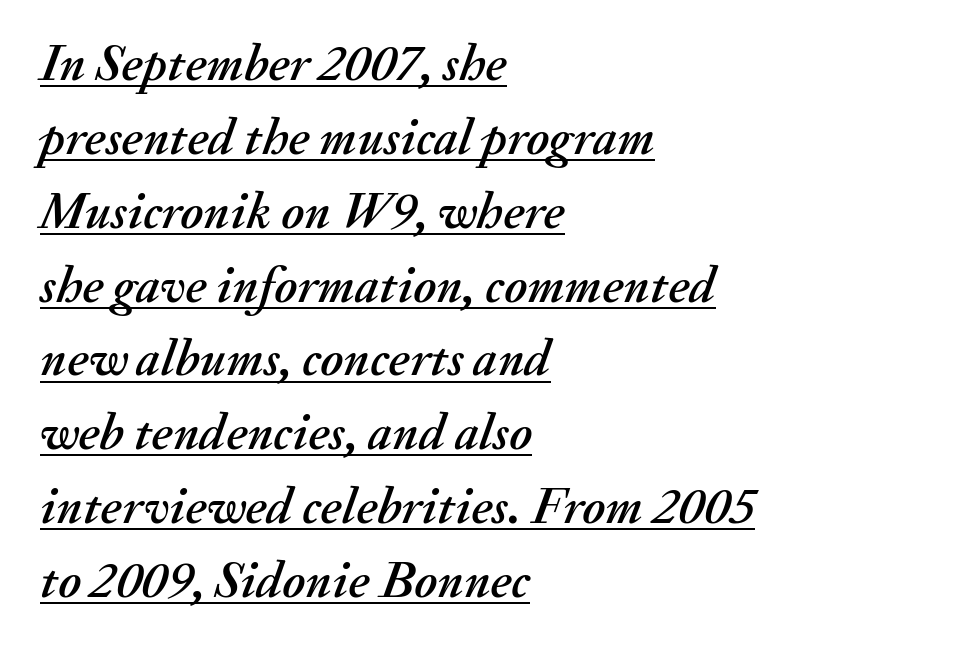
The image shows 52 px text type, italic (leaning right); set left-aligned, normal line spacing (1.42x), normal letter spacing, underlined; medium stroke contrast and a small x-height.
